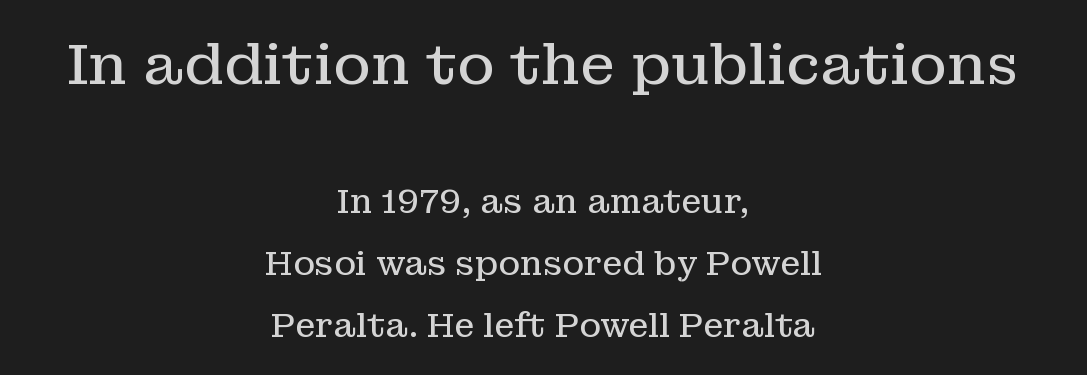
{"serif": "yes", "italic": "no", "bold": "no", "weight": "regular", "width": "normal", "stroke_contrast": "low", "x_height": "medium", "monospaced": "no", "underline": "no", "align": "center", "line_spacing_ratio": 1.87, "letter_spacing": "normal", "letter_spacing_em": 0.0, "larger_block": "first", "size_ratio": 1.73, "glyph_px": 57}
